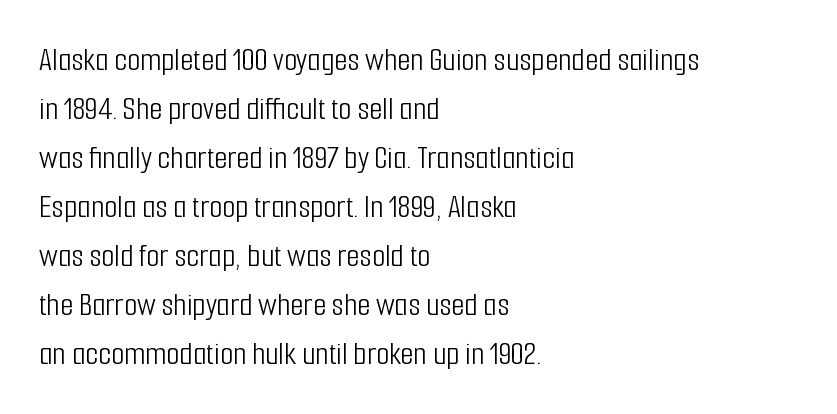
{"serif": "no", "italic": "no", "bold": "no", "weight": "light", "width": "condensed", "stroke_contrast": "low", "x_height": "medium", "monospaced": "no", "underline": "no", "align": "left", "line_spacing": "normal", "line_spacing_ratio": 1.44, "letter_spacing": "normal", "letter_spacing_em": 0.0, "glyph_px": 34}
